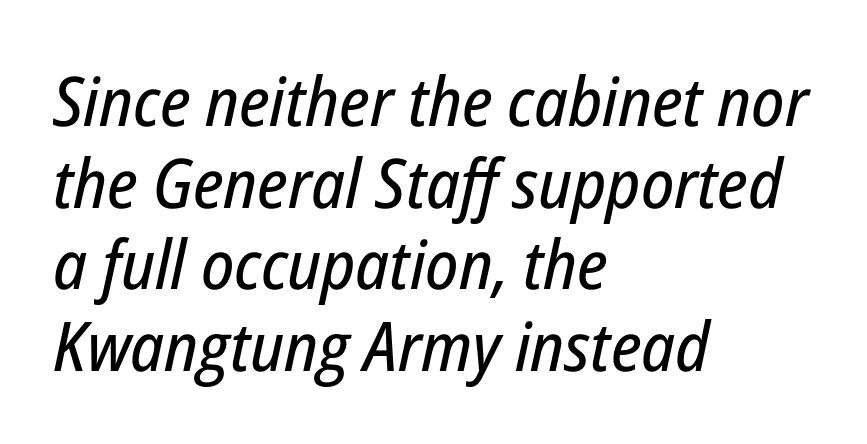
{"italic": "yes", "lean": "right", "slant_degrees": 12, "width": "condensed", "stroke_contrast": "low", "x_height": "medium", "monospaced": "no", "underline": "no", "align": "left", "line_spacing_ratio": 1.2, "letter_spacing": "normal", "letter_spacing_em": 0.0, "glyph_px": 68}
